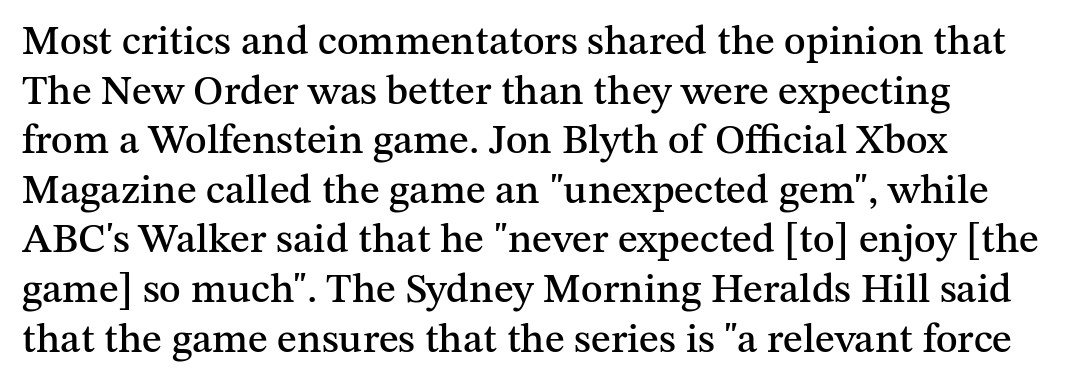
Q: Is the text italic (slanted)? A: No, it is upright.
Q: Is the typeface a serif or a sans-serif typeface? A: Serif.
Q: Is the text underlined? A: No.
Q: Is the spacing between letters normal or unusually wide? A: Normal.
Q: Width (condensed, normal, or wide)? A: Normal.
Q: Stroke contrast? A: Medium.
Q: x-height? A: Medium.
Q: Monospaced? A: No.
